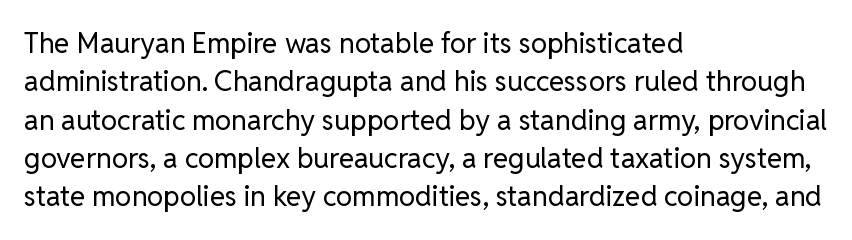
Q: Is the text bold? A: No.
Q: Is the text italic (slanted)? A: No, it is upright.
Q: Is the typeface a serif or a sans-serif typeface? A: Sans-serif.
Q: Is the text underlined? A: No.
Q: How is the paragraph aligned? A: Left-aligned.
Q: Is the spacing between letters normal or unusually wide? A: Normal.
Q: Is the spacing between lines tight, normal or loose? A: Normal.
Q: Width (condensed, normal, or wide)? A: Normal.
Q: Stroke contrast? A: Low.
Q: x-height? A: Medium.
Q: Monospaced? A: No.
